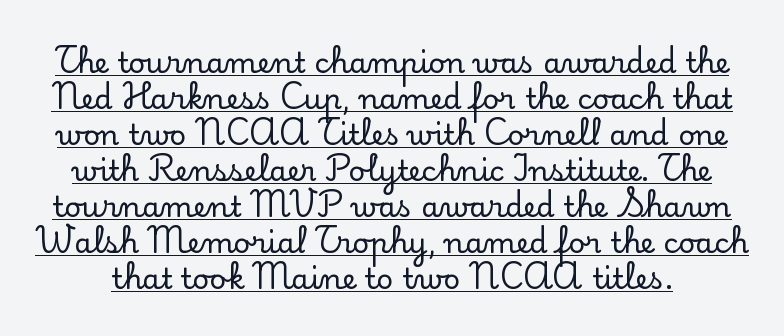
The image shows 29 px serif type, upright; set line spacing 1.24x, normal letter spacing, underlined; low stroke contrast and a small x-height.
